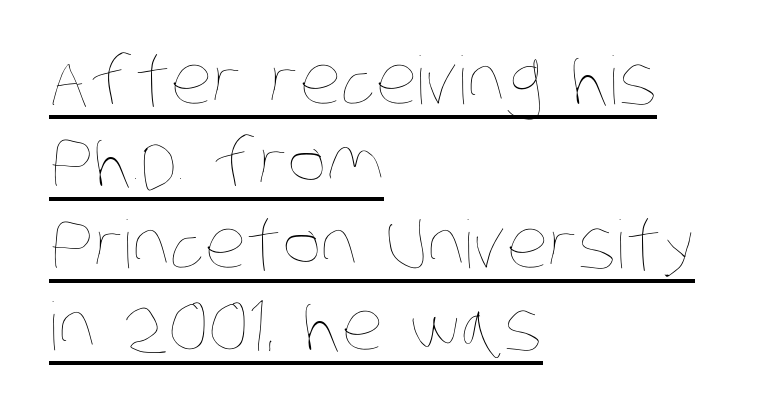
The image shows 66 px thin, condensed type; set left-aligned, line spacing 1.24x, normal letter spacing, underlined; low stroke contrast and a large x-height.
